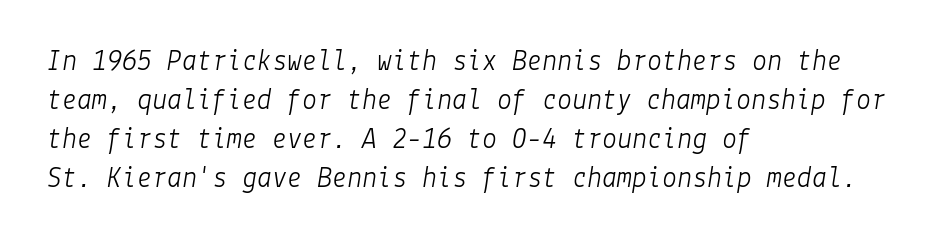
{"italic": "yes", "lean": "right", "slant_degrees": 9, "bold": "no", "weight": "light", "width": "normal", "stroke_contrast": "low", "x_height": "medium", "underline": "no", "align": "left", "line_spacing": "normal", "line_spacing_ratio": 1.3, "letter_spacing": "normal", "letter_spacing_em": 0.0, "glyph_px": 30}
